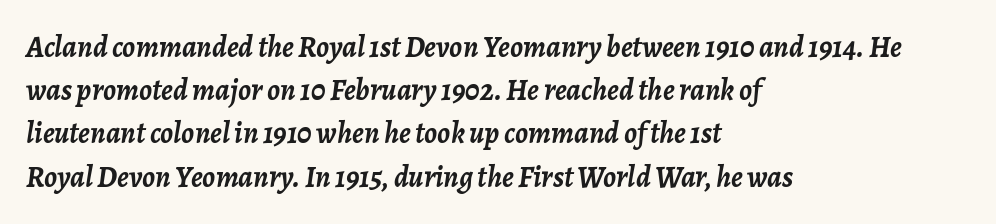
The image shows 30 px semibold type, italic (leaning right); set left-aligned, normal line spacing (1.44x), normal letter spacing, not underlined; low stroke contrast and a medium x-height.
